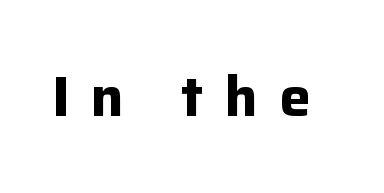
The face used here is a sans, in the tradition of grotesques and geometrics. Do the characters align in a grid? No, the font is proportional. The type sits square on the baseline with zero lean. Tracking here is generous; glyphs stand well apart from one another.
